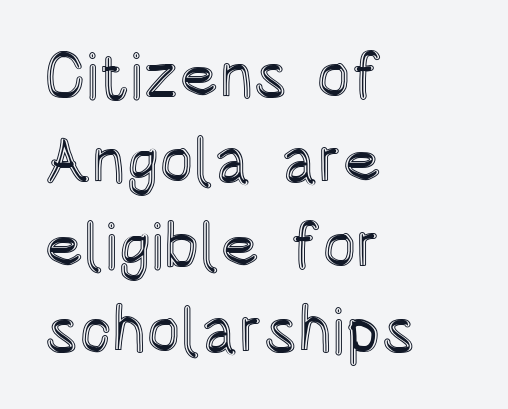
Q: Is the text italic (slanted)? A: No, it is upright.
Q: Is the text underlined? A: No.
Q: How is the paragraph aligned? A: Left-aligned.
Q: Is the spacing between letters normal or unusually wide? A: Normal.
Q: Is the spacing between lines tight, normal or loose? A: Normal.
Q: Width (condensed, normal, or wide)? A: Condensed.
Q: x-height? A: Large.
Q: Monospaced? A: No.
